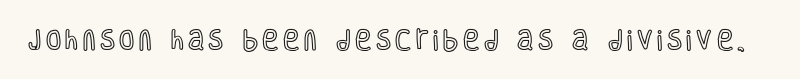
The image shows 22 px text type, upright; set unusually wide letter spacing (+0.21 em), not underlined.
